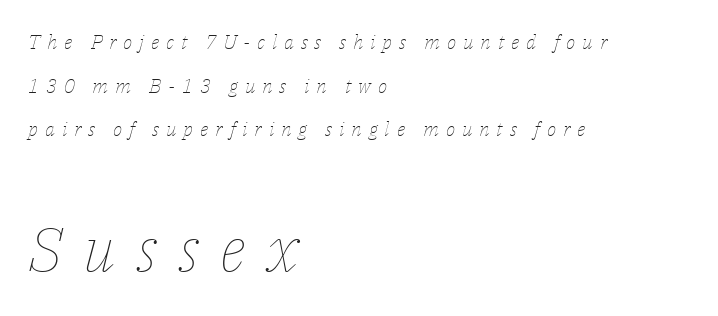
{"italic": "yes", "lean": "right", "slant_degrees": 14, "bold": "no", "weight": "thin", "width": "normal", "stroke_contrast": "low", "x_height": "medium", "monospaced": "no", "underline": "no", "align": "left", "line_spacing": "loose", "line_spacing_ratio": 2.18, "letter_spacing": "wide", "letter_spacing_em": 0.34, "larger_block": "second", "size_ratio": 3.05, "glyph_px": 61}
